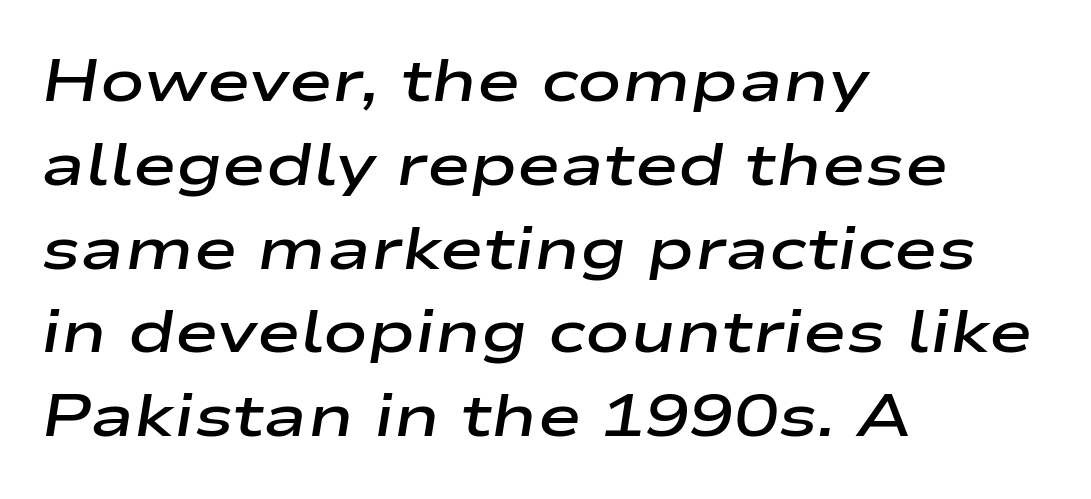
The image shows 59 px semibold, wide type, italic (leaning right); set left-aligned, normal line spacing (1.42x), normal letter spacing, not underlined; low stroke contrast and a medium x-height.
